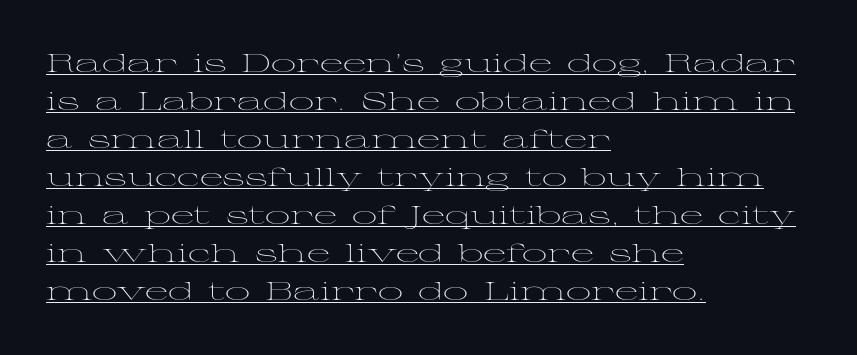
The image shows 25 px text type, upright; set left-aligned, normal line spacing (1.52x), normal letter spacing, underlined.
